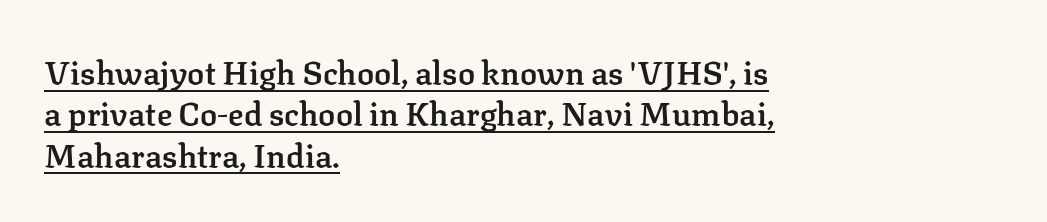
Q: Is the text bold? A: Semi-bold.
Q: Is the text italic (slanted)? A: No, it is upright.
Q: Is the typeface a serif or a sans-serif typeface? A: Serif.
Q: Is the text underlined? A: Yes.
Q: How is the paragraph aligned? A: Left-aligned.
Q: Is the spacing between letters normal or unusually wide? A: Normal.
Q: Is the spacing between lines tight, normal or loose? A: Normal.
Q: Width (condensed, normal, or wide)? A: Normal.
Q: Stroke contrast? A: Low.
Q: x-height? A: Medium.
Q: Monospaced? A: No.
